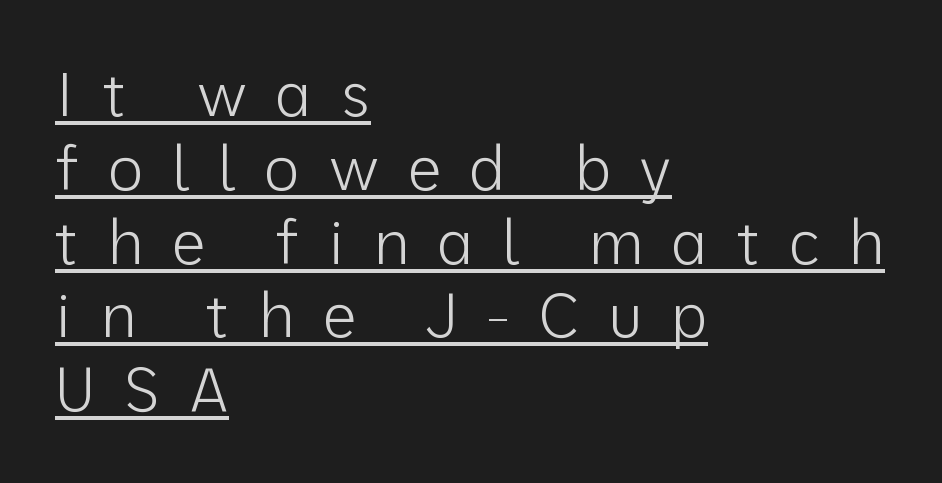
Q: Is the text bold? A: No.
Q: Is the text italic (slanted)? A: No, it is upright.
Q: Is the typeface a serif or a sans-serif typeface? A: Sans-serif.
Q: Is the text underlined? A: Yes.
Q: How is the paragraph aligned? A: Left-aligned.
Q: Is the spacing between letters normal or unusually wide? A: Unusually wide.
Q: Width (condensed, normal, or wide)? A: Normal.
Q: Stroke contrast? A: Low.
Q: x-height? A: Medium.
Q: Monospaced? A: No.
